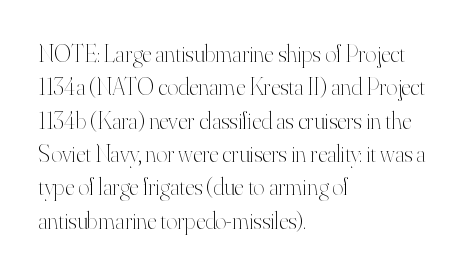
The letterforms sit at book weight or below. Posture: straight, roman, zero tilt. Tracking value appears to be zero — textbook default spacing. The passage shown stacks its lines at a standard gap. Is the block centered? No — it sits flush against the left margin. The foot of each line stays bare and open.
